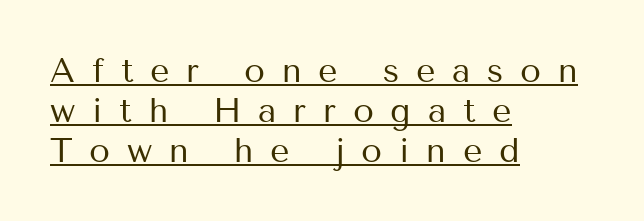
This rendering features underlined lettering. A typesetter would call this proportional, since set widths differ per character. The weight tops out at a normal text grade. The font family rendered here belongs to the sans-serif group. Observe the wide spacing: letters keep a clear distance from each other. Posture: straight, roman, zero tilt.
